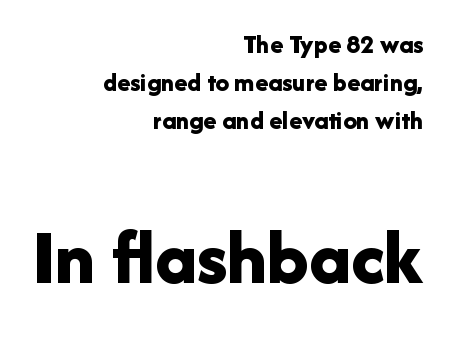
Q: Is the text bold? A: Yes.
Q: Is the text italic (slanted)? A: No, it is upright.
Q: Is the typeface a serif or a sans-serif typeface? A: Sans-serif.
Q: Is the text underlined? A: No.
Q: How is the paragraph aligned? A: Right-aligned.
Q: Is the spacing between letters normal or unusually wide? A: Normal.
Q: Is the spacing between lines tight, normal or loose? A: Normal.
Q: Which block of text is set in a larger size, the first (top) or the second (bottom)? A: The second (bottom) one.
Q: Width (condensed, normal, or wide)? A: Normal.
Q: Stroke contrast? A: Low.
Q: x-height? A: Medium.
Q: Monospaced? A: No.
